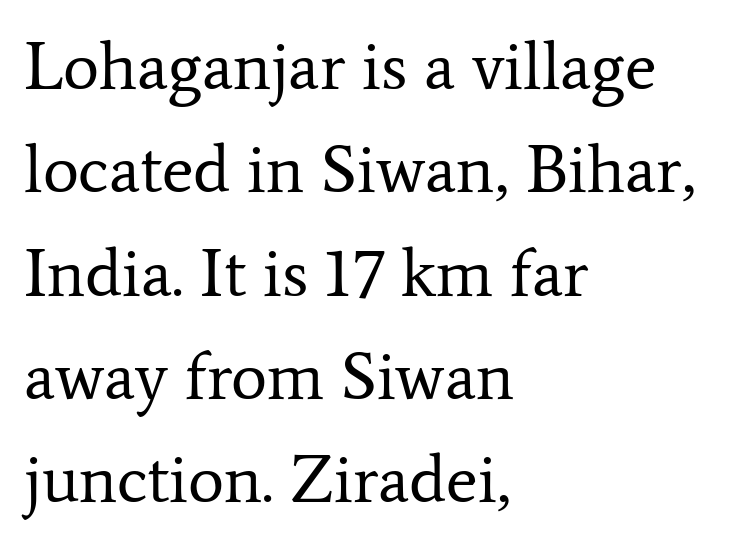
Q: Is the text bold? A: No.
Q: Is the text italic (slanted)? A: No, it is upright.
Q: Is the typeface a serif or a sans-serif typeface? A: Serif.
Q: Is the text underlined? A: No.
Q: How is the paragraph aligned? A: Left-aligned.
Q: Is the spacing between letters normal or unusually wide? A: Normal.
Q: Is the spacing between lines tight, normal or loose? A: Normal.
Q: Width (condensed, normal, or wide)? A: Normal.
Q: Stroke contrast? A: Low.
Q: x-height? A: Medium.
Q: Monospaced? A: No.
